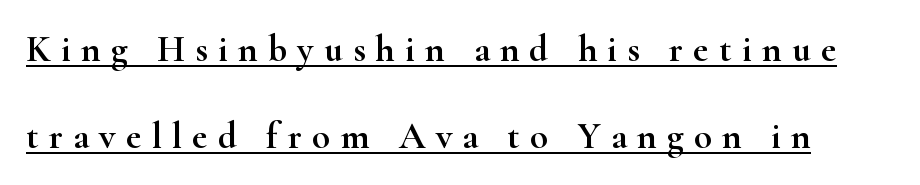
Q: Is the text italic (slanted)? A: No, it is upright.
Q: Is the typeface a serif or a sans-serif typeface? A: Serif.
Q: Is the text underlined? A: Yes.
Q: Is the spacing between letters normal or unusually wide? A: Unusually wide.
Q: Is the spacing between lines tight, normal or loose? A: Loose.
Q: Width (condensed, normal, or wide)? A: Wide.
Q: Stroke contrast? A: High.
Q: x-height? A: Small.
Q: Monospaced? A: No.
